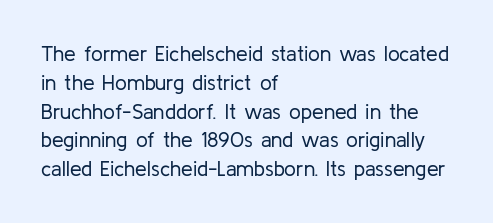
The image shows 21 px text type, upright; set left-aligned, normal line spacing (1.37x), normal letter spacing, not underlined.
